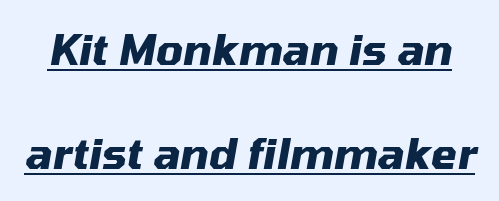
Every character sits at an angle, as italics do. Think of a printed novel: that variable character pitch is what you see here. Between one letter and the next there's only the usual sliver of space. Is there an underline? Yes — a line sits under the letters. The strokes are fattened all the way to bold. Successive baselines arrive slowly, with a big drop between each.
